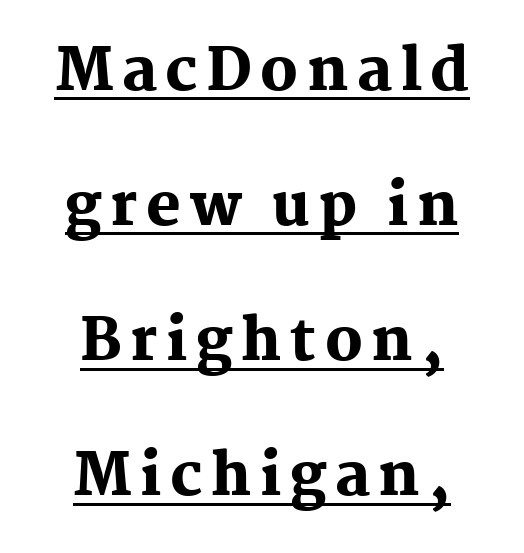
Q: Is the text bold? A: Yes.
Q: Is the text italic (slanted)? A: No, it is upright.
Q: Is the typeface a serif or a sans-serif typeface? A: Serif.
Q: Is the text underlined? A: Yes.
Q: How is the paragraph aligned? A: Centered.
Q: Is the spacing between lines tight, normal or loose? A: Loose.
Q: Width (condensed, normal, or wide)? A: Normal.
Q: Stroke contrast? A: Medium.
Q: x-height? A: Medium.
Q: Monospaced? A: No.
